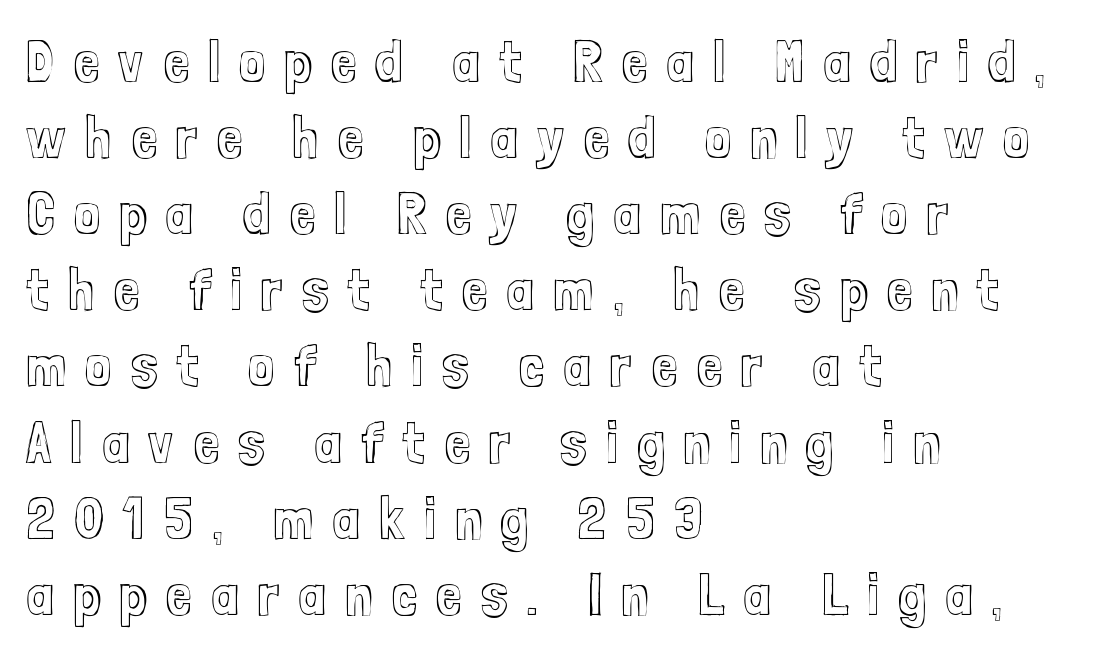
Q: Is the text italic (slanted)? A: No, it is upright.
Q: Is the text underlined? A: No.
Q: How is the paragraph aligned? A: Left-aligned.
Q: Is the spacing between letters normal or unusually wide? A: Unusually wide.
Q: Is the spacing between lines tight, normal or loose? A: Normal.
Q: Width (condensed, normal, or wide)? A: Condensed.
Q: x-height? A: Medium.
Q: Monospaced? A: No.
